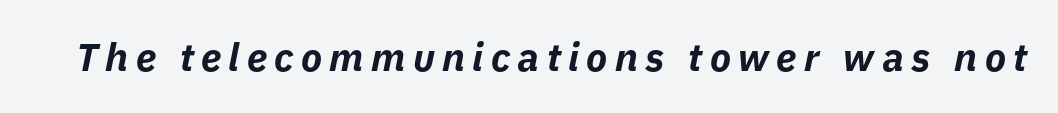
Posture: slanted. The passage shown is typed in a proportional face where columns would drift. The sample has been set heavy, in full bold. Bare-footed words on every line.
